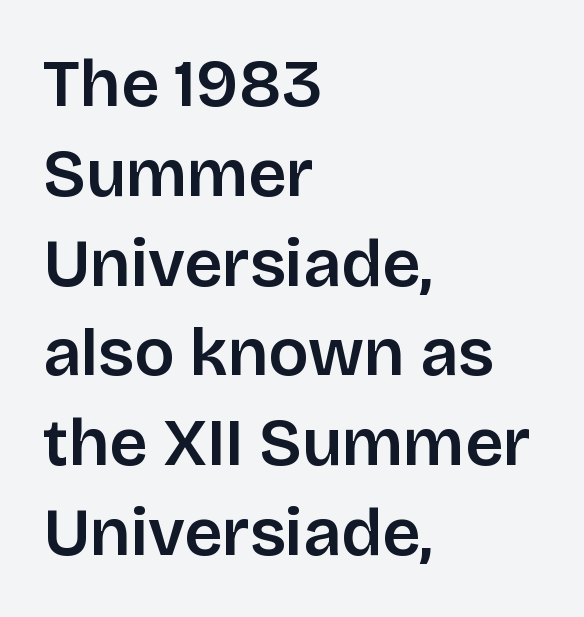
Q: Is the text bold? A: Semi-bold.
Q: Is the text italic (slanted)? A: No, it is upright.
Q: Is the typeface a serif or a sans-serif typeface? A: Sans-serif.
Q: Is the text underlined? A: No.
Q: How is the paragraph aligned? A: Left-aligned.
Q: Is the spacing between letters normal or unusually wide? A: Normal.
Q: Is the spacing between lines tight, normal or loose? A: Normal.
Q: Width (condensed, normal, or wide)? A: Normal.
Q: Stroke contrast? A: Low.
Q: x-height? A: Large.
Q: Monospaced? A: No.
